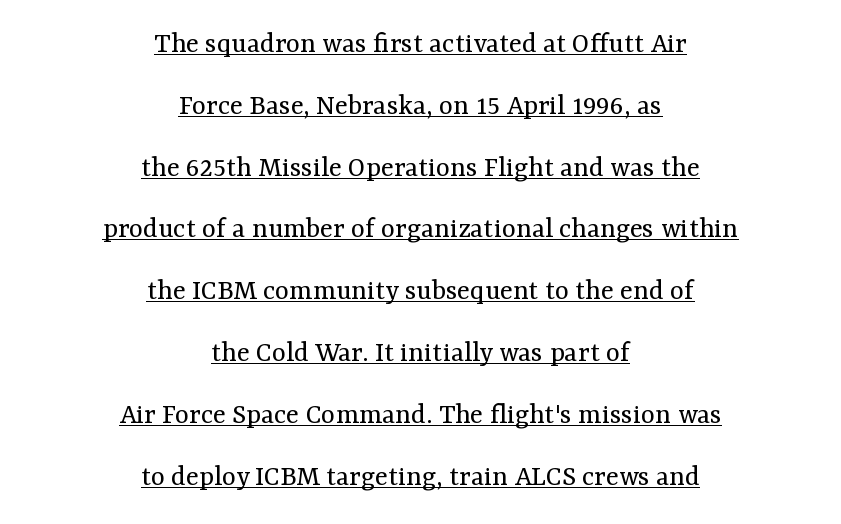
Q: Is the text bold? A: No.
Q: Is the text italic (slanted)? A: No, it is upright.
Q: Is the typeface a serif or a sans-serif typeface? A: Serif.
Q: Is the text underlined? A: Yes.
Q: How is the paragraph aligned? A: Centered.
Q: Is the spacing between letters normal or unusually wide? A: Normal.
Q: Is the spacing between lines tight, normal or loose? A: Loose.
Q: Width (condensed, normal, or wide)? A: Normal.
Q: Stroke contrast? A: Medium.
Q: x-height? A: Medium.
Q: Monospaced? A: No.
